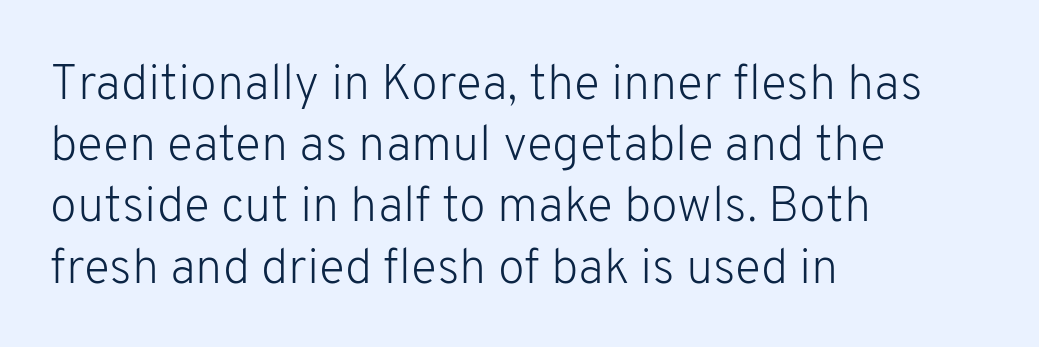
The image shows 49 px light sans-serif type, upright; set left-aligned, normal line spacing (1.25x), normal letter spacing, not underlined; low stroke contrast and a medium x-height.
